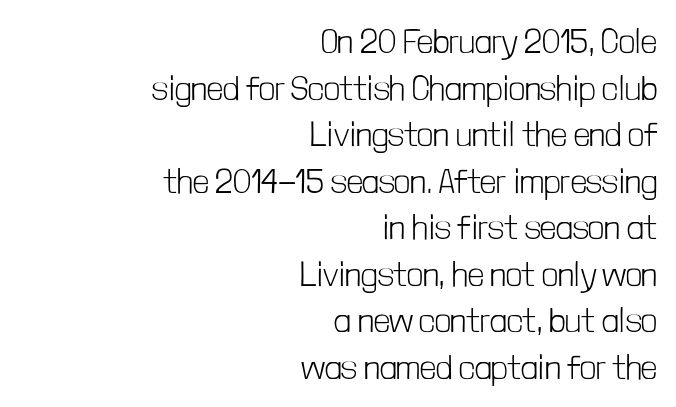
The image shows 35 px light, condensed sans-serif type, upright; set right-aligned, normal line spacing (1.33x), normal letter spacing, not underlined; low stroke contrast and a medium x-height.
